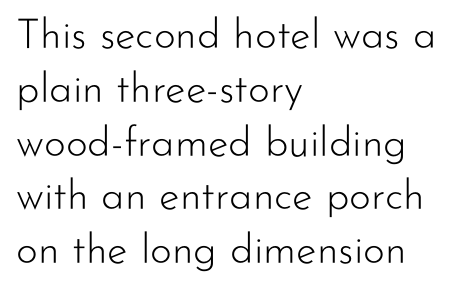
The image shows 42 px light sans-serif type, upright; set left-aligned, normal line spacing (1.28x), normal letter spacing, not underlined; low stroke contrast and a small x-height.
